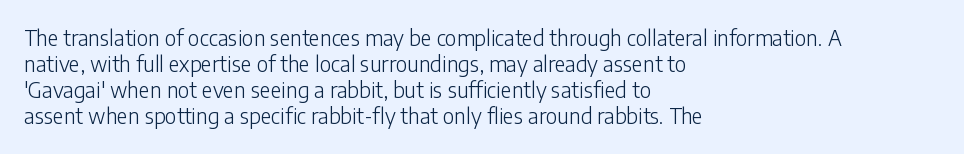
The image shows 21 px text type, upright; set left-aligned, line spacing 1.24x, normal letter spacing, not underlined.
